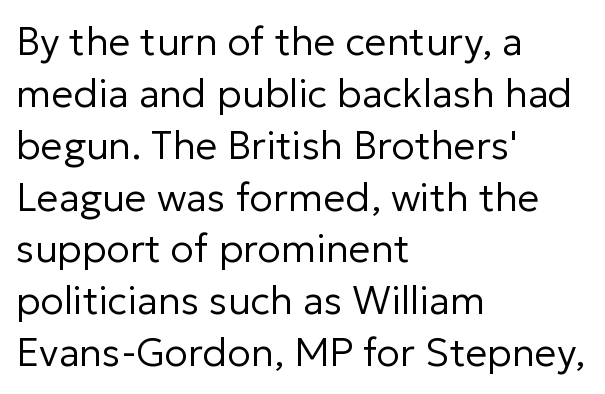
The image shows 39 px regular-weight sans-serif type, upright; set left-aligned, normal line spacing (1.33x), normal letter spacing, not underlined; low stroke contrast and a medium x-height.
